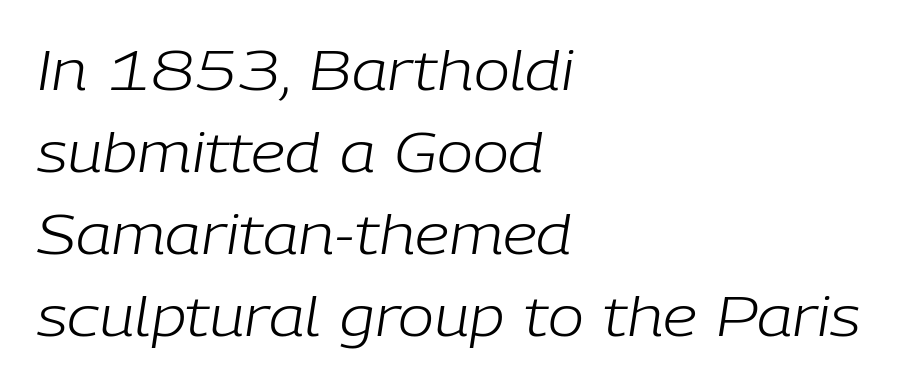
{"italic": "yes", "lean": "right", "slant_degrees": 9, "bold": "no", "weight": "light", "width": "normal", "stroke_contrast": "low", "x_height": "medium", "monospaced": "no", "underline": "no", "align": "left", "line_spacing": "normal", "line_spacing_ratio": 1.52, "letter_spacing": "normal", "letter_spacing_em": 0.0, "glyph_px": 54}
